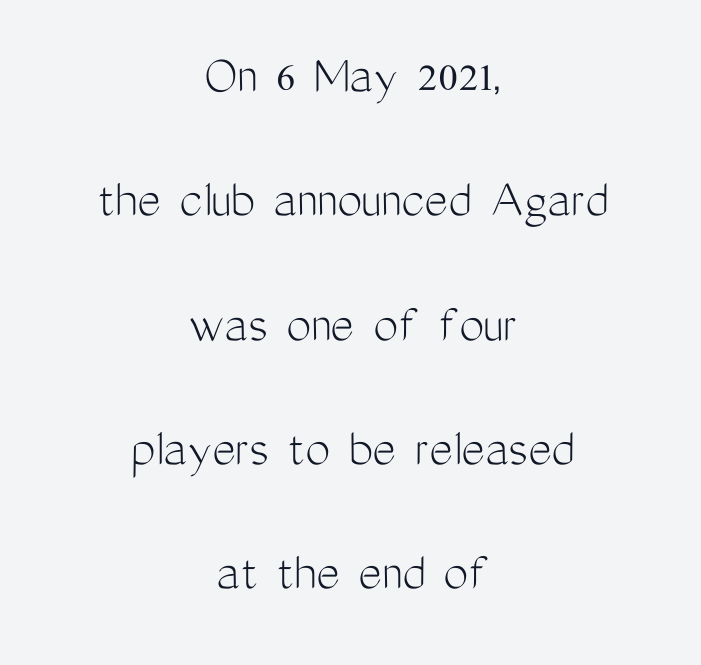
{"serif": "no", "italic": "no", "bold": "no", "weight": "light", "width": "condensed", "stroke_contrast": "medium", "x_height": "medium", "monospaced": "no", "underline": "no", "align": "center", "line_spacing": "loose", "line_spacing_ratio": 2.22, "letter_spacing": "normal", "letter_spacing_em": 0.0, "glyph_px": 56}
